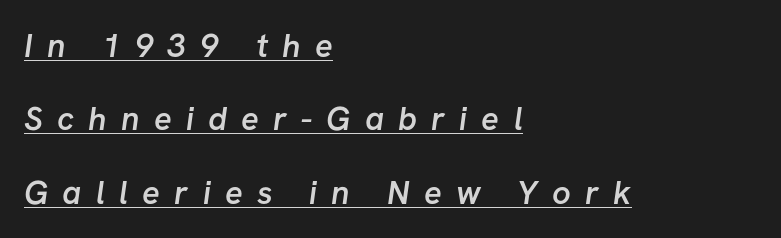
Bold? Not quite — semibold, heavier than regular but stopping short. The passage shown is typed in a proportional face where columns would drift. Reading down the block, your eye returns to a fixed left position each line. Font category for this specimen: sans-serif.
